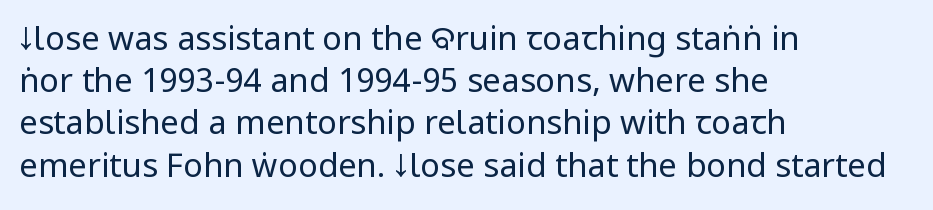
{"serif": "no", "italic": "no", "bold": "no", "weight": "regular", "width": "condensed", "stroke_contrast": "low", "x_height": "large", "monospaced": "no", "underline": "no", "align": "left", "line_spacing": "normal", "line_spacing_ratio": 1.28, "letter_spacing": "normal", "letter_spacing_em": 0.0, "glyph_px": 33}
